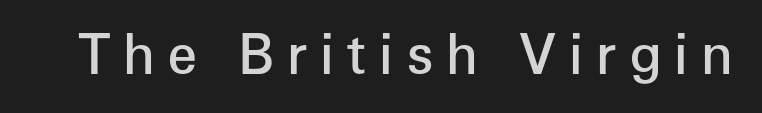
Q: Is the text bold? A: Semi-bold.
Q: Is the text italic (slanted)? A: No, it is upright.
Q: Is the typeface a serif or a sans-serif typeface? A: Sans-serif.
Q: Is the text underlined? A: No.
Q: Is the spacing between letters normal or unusually wide? A: Unusually wide.
Q: Width (condensed, normal, or wide)? A: Normal.
Q: Stroke contrast? A: Low.
Q: x-height? A: Medium.
Q: Monospaced? A: No.
